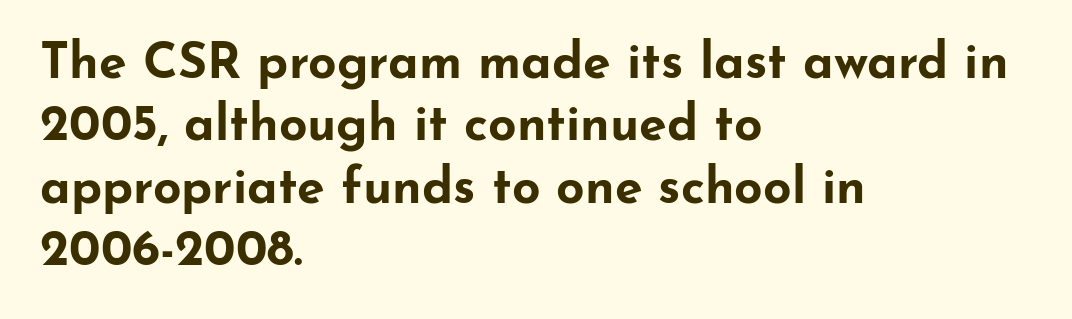
Each glyph is drawn with heavy, bold strokes. In terms of letterform style, serifs are entirely absent. A typesetter would call this leading conventional body-copy spacing. The letters sit at their default tracking, neither squeezed nor spread. Plain, unruled lines of type. If you drew a line through each stem, it would be perfectly vertical.
